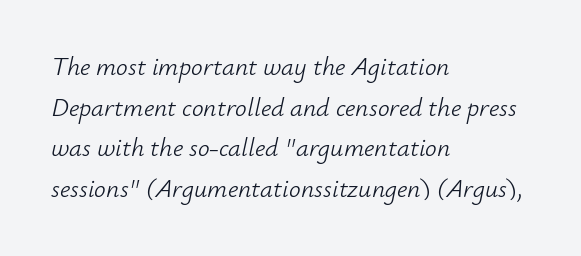
The lines in this sample share a left origin and differ only in where they stop. Just letters on the line, the space beneath them empty. This reads as an unemphasized weight, regular at the heaviest. This block has exactly the height ordinary leading produces.
